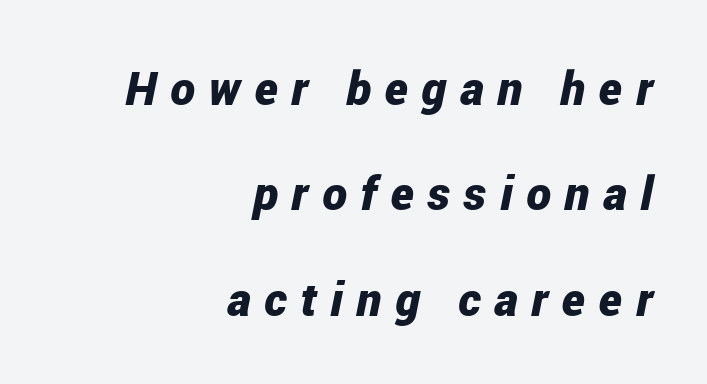
The image shows 47 px bold, condensed type, italic (leaning right); set right-aligned, loose line spacing (2.24x), unusually wide letter spacing (+0.29 em), not underlined; low stroke contrast and a medium x-height.
